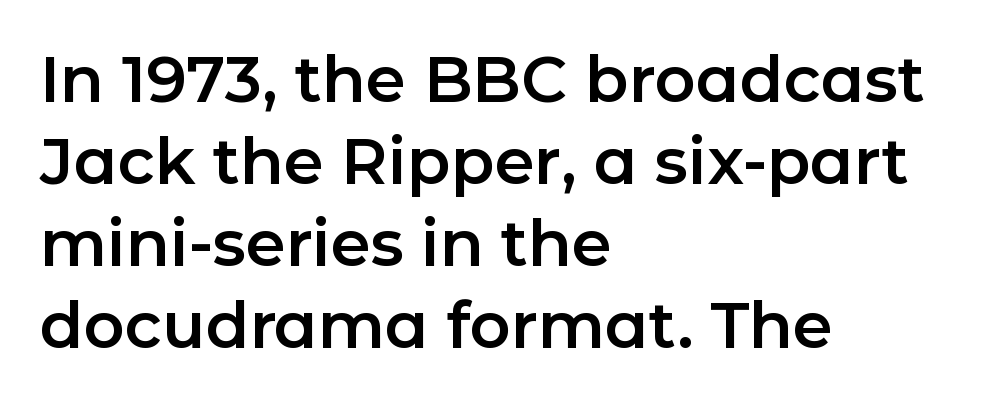
Tracking here is standard; glyphs follow each other at the usual distance. Whoever set this chose a conventional vertical rhythm. Is this a fixed-width face? No — the glyphs have proportional, varying widths. Descender tails drop into unmarked territory. This is roman type, the default non-slanted kind. These lines stack with their left ends in a neat column.
